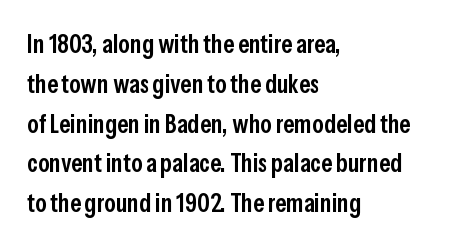
The image shows 26 px text type, upright; set left-aligned, normal line spacing (1.53x), normal letter spacing, not underlined.
